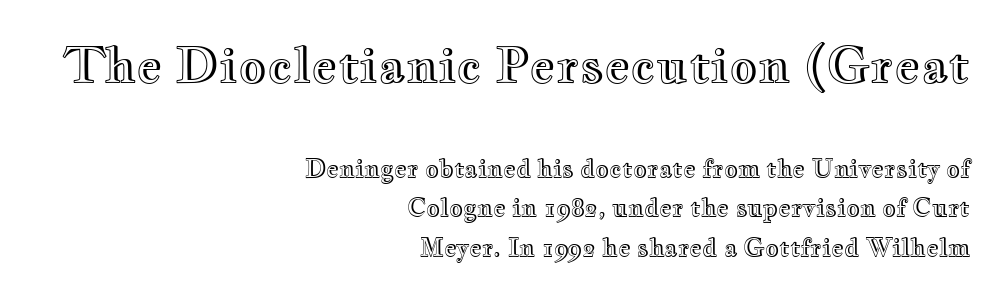
The image shows 49 px wide type, upright; set right-aligned, normal line spacing (1.66x), normal letter spacing, not underlined; the first (top) block is 2.04x larger; a small x-height.
